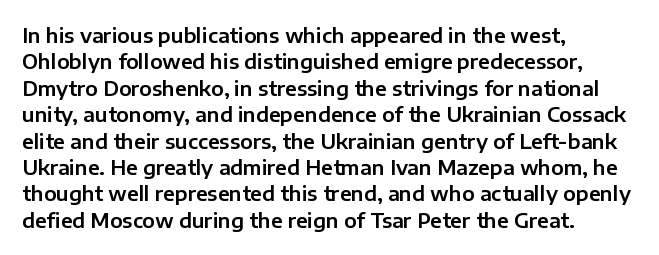
Default kerning and tracking; the words read as compact shapes. Evenly set lines give the paragraph a standard silhouette. In CSS terms this would be text-align: left. A bare baseline throughout the passage. Every character sits straight up, as roman type does.
